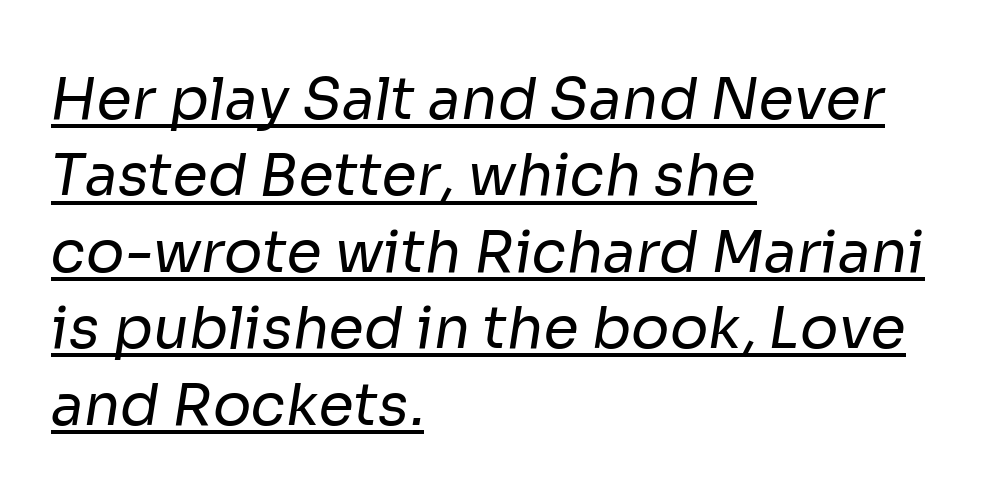
The compositor pushed each line to the left boundary. Note the varied advance widths — an 'i' is clearly narrower than an 'm'. Ink coverage per letter is moderate at most. Whoever set this chose a conventional vertical rhythm. This is underlined copy, the kind a proofreader might mark for attention.
